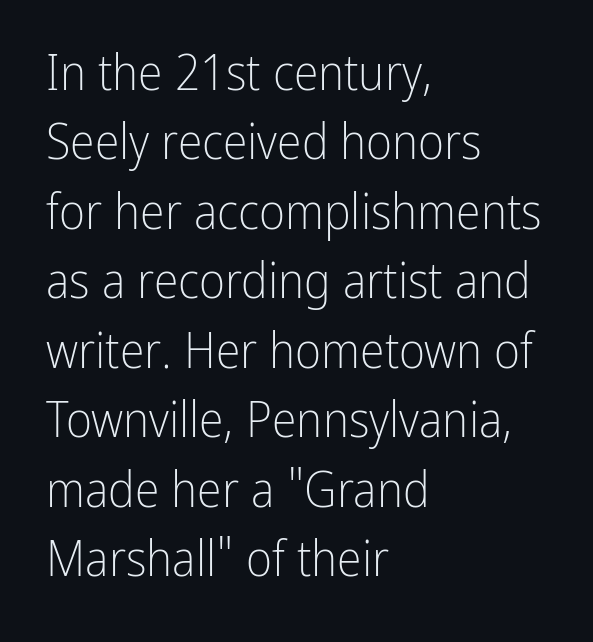
The image shows 50 px light, condensed sans-serif type, upright; set left-aligned, normal line spacing (1.39x), normal letter spacing, not underlined; low stroke contrast and a medium x-height.
